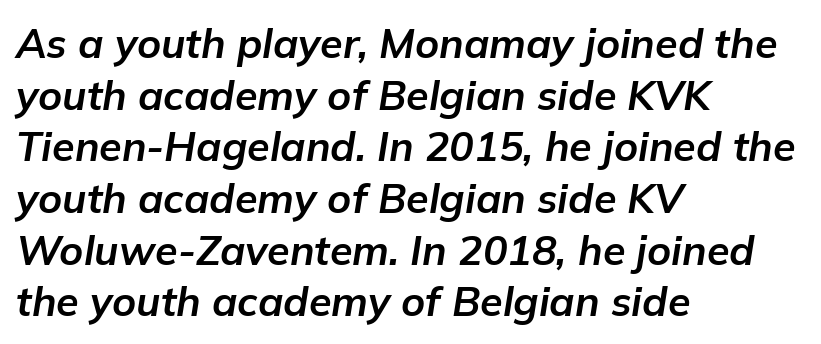
Any mark beneath the type? The region is blank. Heavy-handed strokes throughout: this text is bold. The letters are slanted; this is an italic face. A student would call this left alignment; a typographer would say flush left, rag right. A typesetter would call this leading conventional body-copy spacing. A typesetter would call this zero additional tracking.
